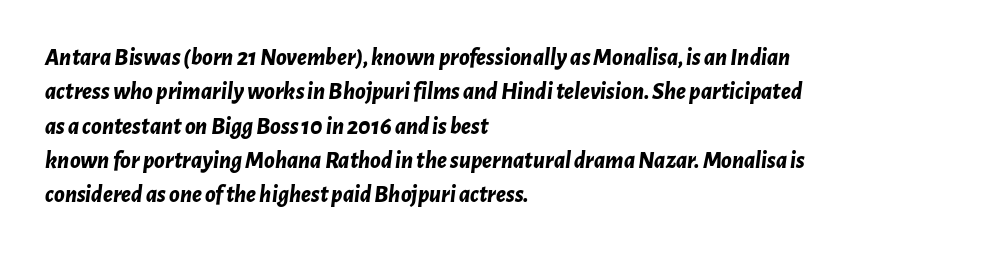
Q: Is the text bold? A: Yes.
Q: Is the text italic (slanted)? A: Yes, it leans right by about 7 degrees.
Q: Is the text underlined? A: No.
Q: How is the paragraph aligned? A: Left-aligned.
Q: Is the spacing between letters normal or unusually wide? A: Normal.
Q: Is the spacing between lines tight, normal or loose? A: Normal.
